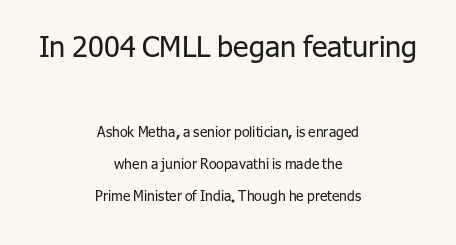
{"serif": "no", "italic": "no", "bold": "no", "weight": "regular", "width": "normal", "stroke_contrast": "low", "x_height": "medium", "monospaced": "no", "underline": "no", "align": "center", "line_spacing": "loose", "line_spacing_ratio": 2.28, "letter_spacing": "normal", "letter_spacing_em": 0.0, "larger_block": "first", "size_ratio": 2.07, "glyph_px": 29}
